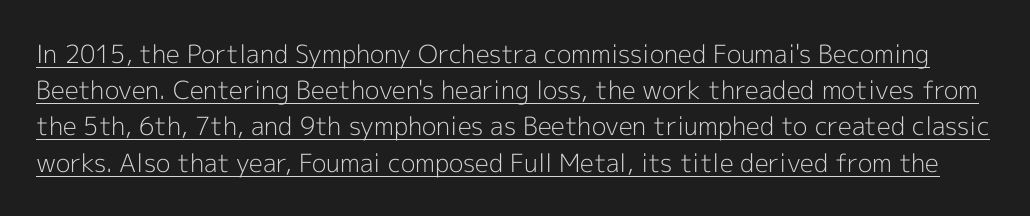
{"italic": "no", "bold": "no", "underline": "yes", "line_spacing": "normal", "line_spacing_ratio": 1.45, "letter_spacing": "normal", "letter_spacing_em": 0.0, "glyph_px": 25}
